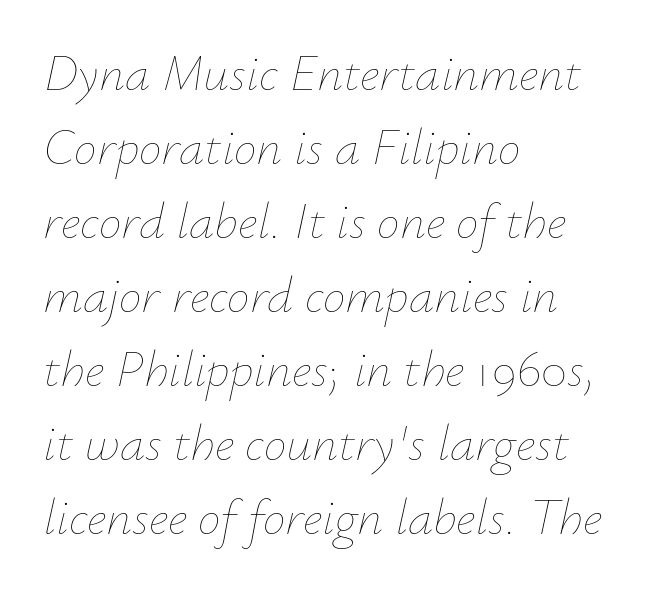
The image shows 51 px thin type, italic (leaning right); set left-aligned, normal line spacing (1.45x), normal letter spacing, not underlined; low stroke contrast and a small x-height.
